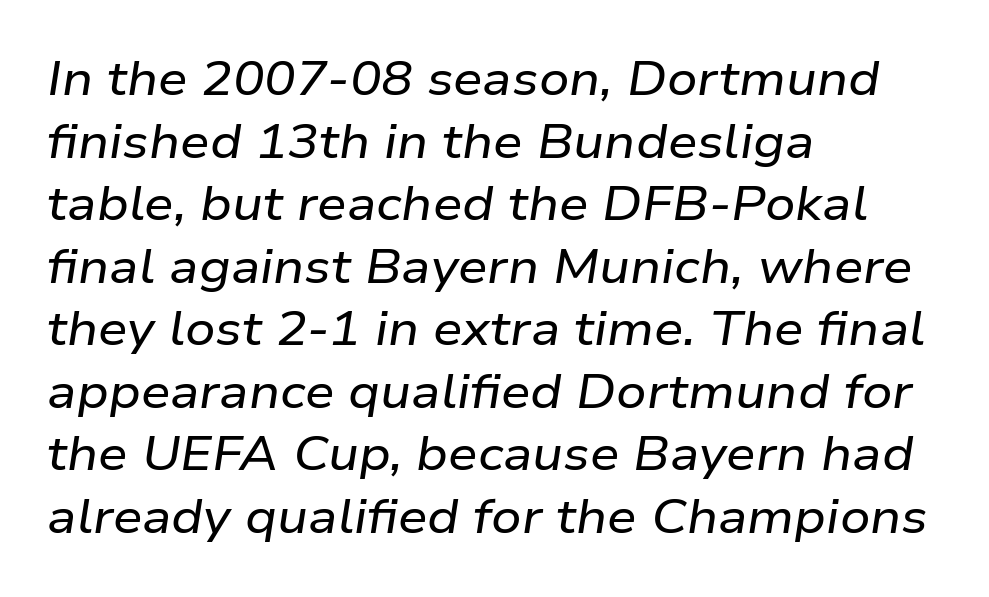
Q: Is the text italic (slanted)? A: Yes, it leans right by about 9 degrees.
Q: Is the text underlined? A: No.
Q: How is the paragraph aligned? A: Left-aligned.
Q: Is the spacing between letters normal or unusually wide? A: Normal.
Q: Is the spacing between lines tight, normal or loose? A: Normal.
Q: Width (condensed, normal, or wide)? A: Wide.
Q: Stroke contrast? A: Low.
Q: x-height? A: Medium.
Q: Monospaced? A: No.
